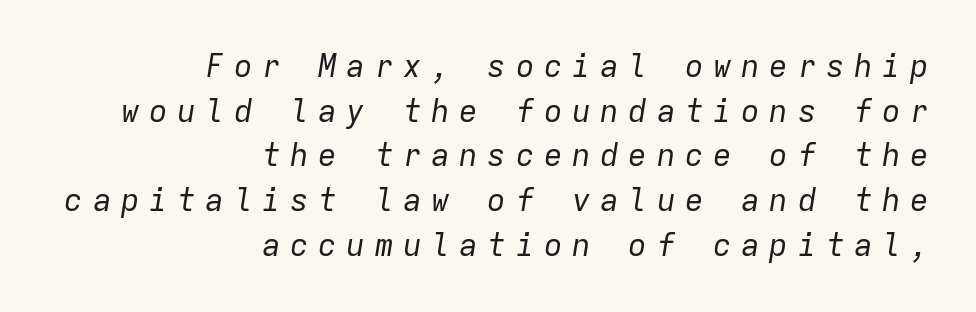
The image shows 31 px regular-weight type, italic (leaning right), monospaced; set right-aligned, normal line spacing (1.44x), unusually wide letter spacing (+0.31 em), not underlined; low stroke contrast and a medium x-height.
